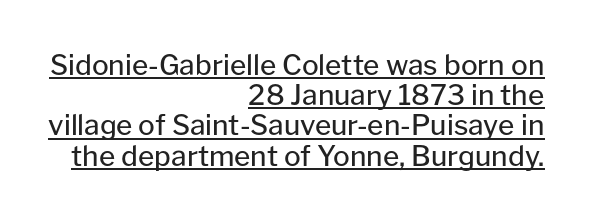
The letters carry no serifs — their stems end cleanly without finishing strokes. Does the copy run flush right? Yes — the right margin is perfectly even. The letters sit at their default tracking, neither squeezed nor spread. The type sits square on the baseline with zero lean. Note the varied advance widths — an 'i' is clearly narrower than an 'm'. Somebody hit Ctrl+U on this one — the words are underlined.
